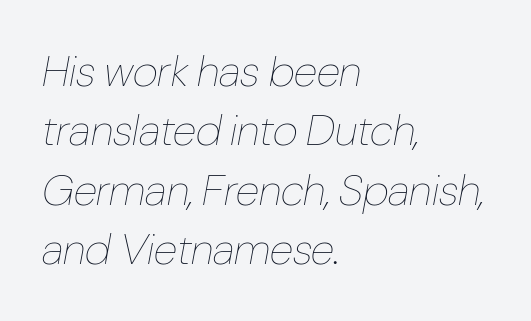
The image shows 44 px thin, condensed type, italic (leaning right); set left-aligned, normal line spacing (1.35x), normal letter spacing, not underlined; low stroke contrast and a medium x-height.
